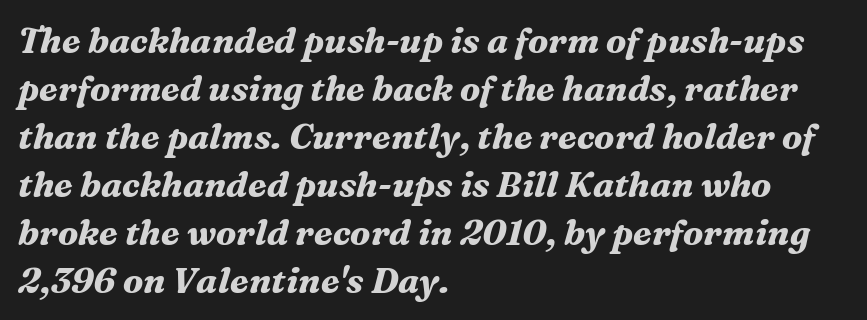
{"serif": "yes", "italic": "yes", "lean": "right", "slant_degrees": 16, "bold": "yes", "weight": "bold", "width": "normal", "stroke_contrast": "medium", "x_height": "medium", "monospaced": "no", "underline": "no", "align": "left", "line_spacing": "normal", "line_spacing_ratio": 1.37, "letter_spacing": "normal", "letter_spacing_em": 0.0, "glyph_px": 35}
